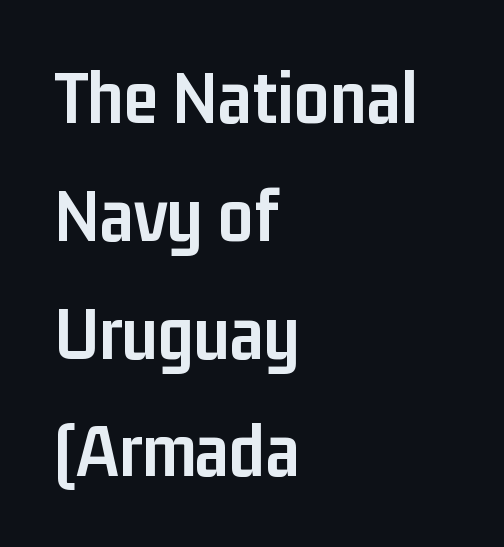
The image shows 78 px semibold, condensed sans-serif type, upright; set left-aligned, normal line spacing (1.51x), normal letter spacing, not underlined; low stroke contrast and a medium x-height.
